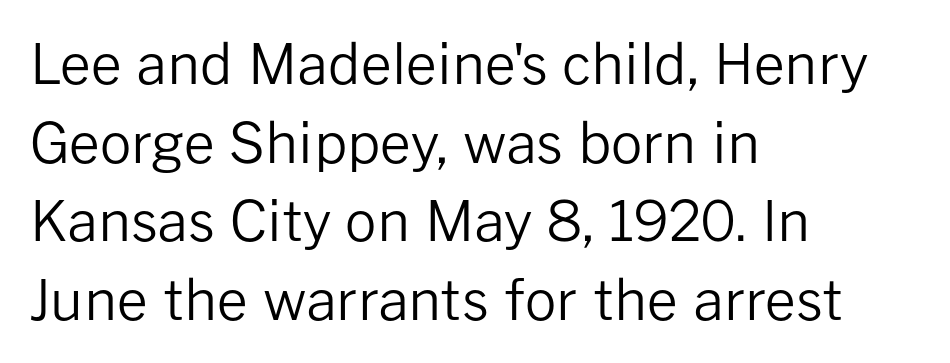
Q: Is the text bold? A: No.
Q: Is the text italic (slanted)? A: No, it is upright.
Q: Is the typeface a serif or a sans-serif typeface? A: Sans-serif.
Q: Is the text underlined? A: No.
Q: How is the paragraph aligned? A: Left-aligned.
Q: Is the spacing between letters normal or unusually wide? A: Normal.
Q: Is the spacing between lines tight, normal or loose? A: Normal.
Q: Width (condensed, normal, or wide)? A: Normal.
Q: Stroke contrast? A: Low.
Q: x-height? A: Medium.
Q: Monospaced? A: No.
